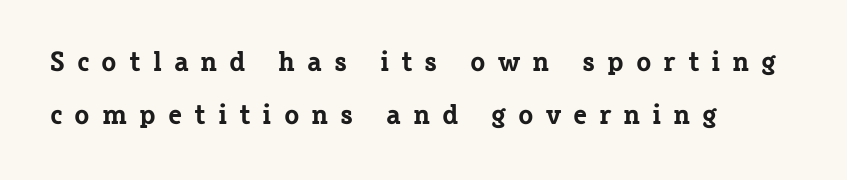
Q: Is the text bold? A: Yes.
Q: Is the text italic (slanted)? A: No, it is upright.
Q: Is the typeface a serif or a sans-serif typeface? A: Serif.
Q: Is the text underlined? A: No.
Q: How is the paragraph aligned? A: Left-aligned.
Q: Is the spacing between letters normal or unusually wide? A: Unusually wide.
Q: Is the spacing between lines tight, normal or loose? A: Loose.
Q: Width (condensed, normal, or wide)? A: Normal.
Q: Stroke contrast? A: Low.
Q: x-height? A: Medium.
Q: Monospaced? A: No.
